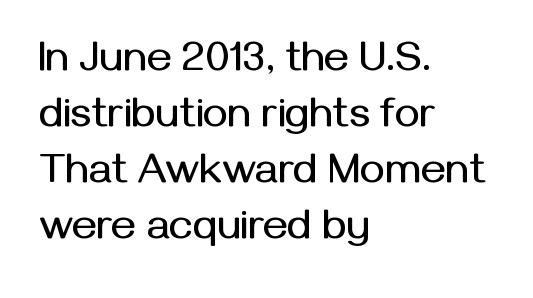
{"serif": "no", "italic": "no", "width": "normal", "stroke_contrast": "medium", "x_height": "medium", "monospaced": "no", "underline": "no", "align": "left", "line_spacing": "normal", "line_spacing_ratio": 1.33, "letter_spacing": "normal", "letter_spacing_em": 0.0, "glyph_px": 42}
